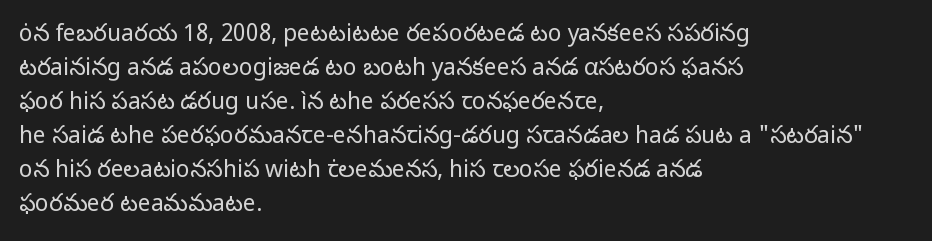
{"italic": "no", "bold": "no", "underline": "no", "align": "left", "line_spacing": "normal", "line_spacing_ratio": 1.48, "letter_spacing": "normal", "letter_spacing_em": 0.0, "glyph_px": 23}
